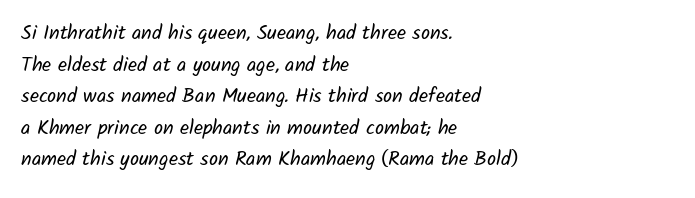
A quiet, ordinary-to-light weight characterises the typeface. Horizontal bands of white between lines are of average thickness. There is no visible air inserted between adjacent glyphs. The lines are quadded left. The baseline area is clear.
